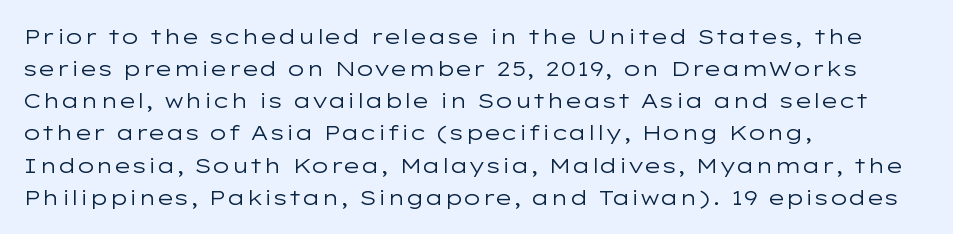
Q: Is the text bold? A: No.
Q: Is the text italic (slanted)? A: No, it is upright.
Q: Is the text underlined? A: No.
Q: How is the paragraph aligned? A: Left-aligned.
Q: Is the spacing between letters normal or unusually wide? A: Normal.
Q: Is the spacing between lines tight, normal or loose? A: Normal.
